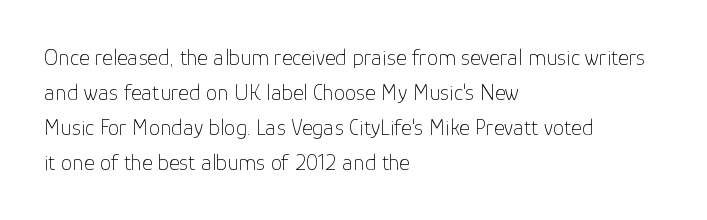
Weight: not bold — regular or lighter. The typesetter chose a ragged-right arrangement here. Each new line begins a customary step beneath the previous one. You could call the tracking neutral — neither tight nor loose. Only glyphs here, with clear space below each row. You can tell it's not italic because the verticals are truly vertical.
